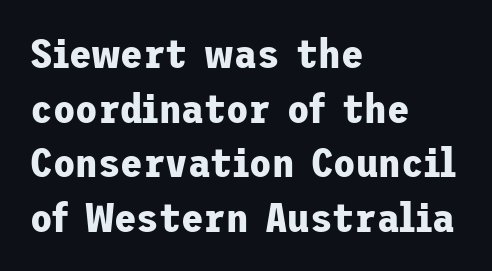
The image shows 41 px bold sans-serif type, upright; set left-aligned, normal line spacing (1.33x), normal letter spacing, not underlined; low stroke contrast and a medium x-height.
